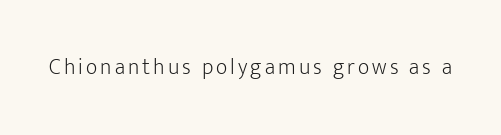
The image shows 22 px text type, upright; set not underlined.
